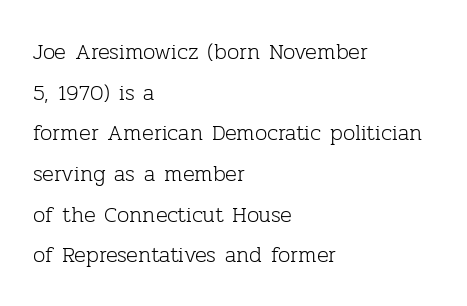
{"italic": "no", "bold": "no", "underline": "no", "align": "left", "line_spacing_ratio": 1.85, "letter_spacing": "normal", "letter_spacing_em": 0.0, "glyph_px": 22}
